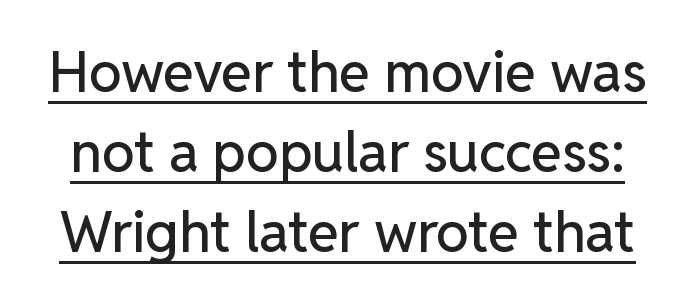
Q: Is the text italic (slanted)? A: No, it is upright.
Q: Is the typeface a serif or a sans-serif typeface? A: Sans-serif.
Q: Is the text underlined? A: Yes.
Q: Is the spacing between letters normal or unusually wide? A: Normal.
Q: Is the spacing between lines tight, normal or loose? A: Normal.
Q: Width (condensed, normal, or wide)? A: Normal.
Q: Stroke contrast? A: Low.
Q: x-height? A: Medium.
Q: Monospaced? A: No.
